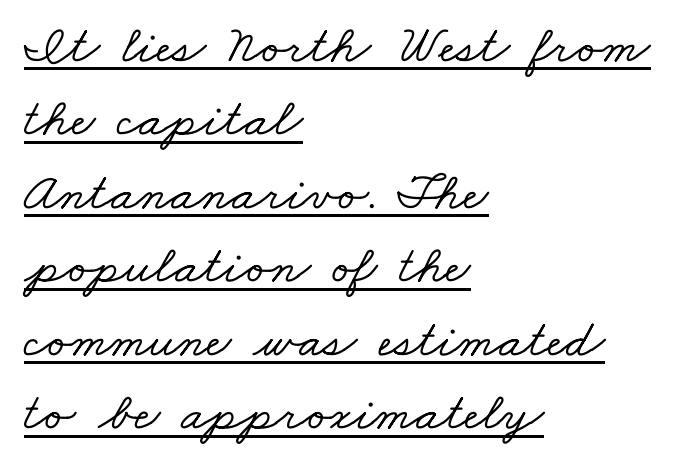
{"serif": "yes", "width": "wide", "stroke_contrast": "low", "x_height": "small", "monospaced": "no", "underline": "yes", "align": "left", "line_spacing": "normal", "line_spacing_ratio": 1.36, "letter_spacing": "normal", "letter_spacing_em": 0.0, "glyph_px": 54}
